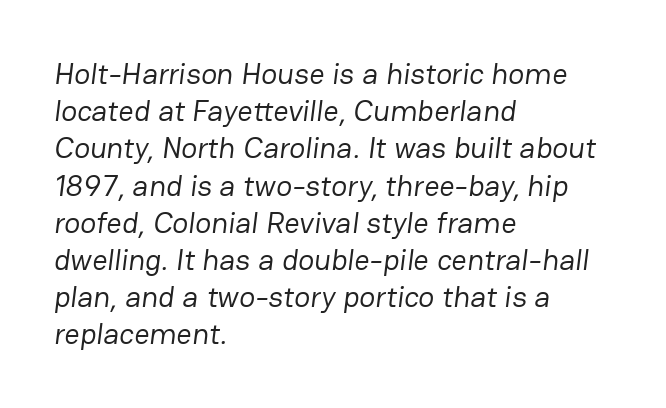
Caption: face not bold, strokes unweighted. Honestly, the letter spacing is just normal — you wouldn't notice it. The passage is arranged the way most books set body copy — flush left. No word sits above an underline.
